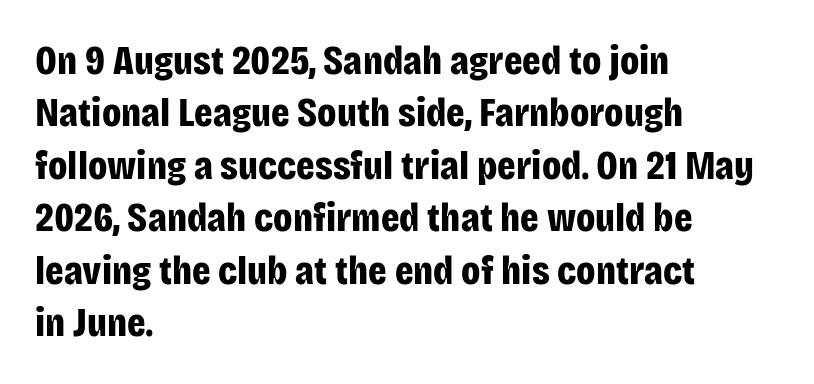
Bold? Absolutely — the strokes are thick and heavy. To sum up the face: it is a sans, with no serifs. These lines sit exactly where default settings would place them. The foot of each line stays bare and open. Tracking value appears to be zero — textbook default spacing. When letters stand straight like this, we call the style roman or upright.
